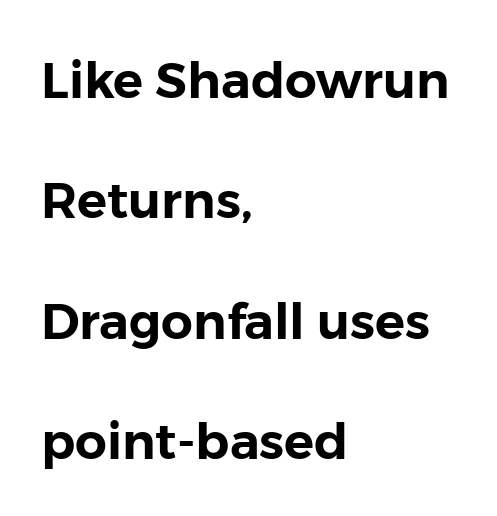
One glance says open: line gaps are wider than usual. You can tell it's not italic because the verticals are truly vertical. Do the characters align in a grid? No, the font is proportional. You can tell from the bare stems that sans-serif type was used.
